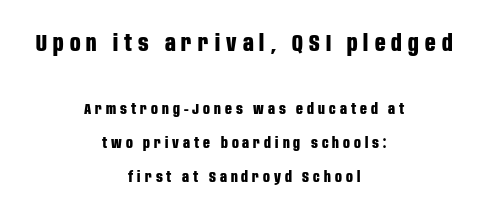
Q: Is the text bold? A: Yes.
Q: Is the text italic (slanted)? A: No, it is upright.
Q: Is the text underlined? A: No.
Q: How is the paragraph aligned? A: Centered.
Q: Is the spacing between letters normal or unusually wide? A: Unusually wide.
Q: Is the spacing between lines tight, normal or loose? A: Loose.
Q: Which block of text is set in a larger size, the first (top) or the second (bottom)? A: The first (top) one.
